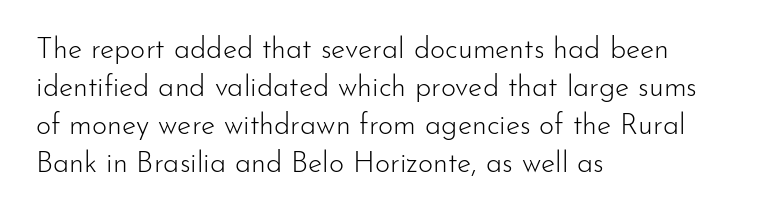
{"serif": "no", "italic": "no", "bold": "no", "weight": "light", "width": "normal", "stroke_contrast": "low", "x_height": "small", "monospaced": "no", "underline": "no", "align": "left", "line_spacing": "normal", "line_spacing_ratio": 1.31, "letter_spacing": "normal", "letter_spacing_em": 0.0, "glyph_px": 29}
